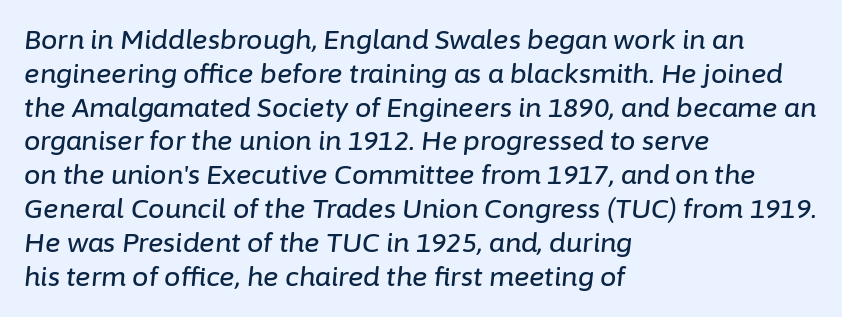
{"italic": "yes", "lean": "right", "slant_degrees": 6, "underline": "no", "align": "left", "line_spacing": "normal", "line_spacing_ratio": 1.3, "letter_spacing": "normal", "letter_spacing_em": 0.0, "glyph_px": 26}
